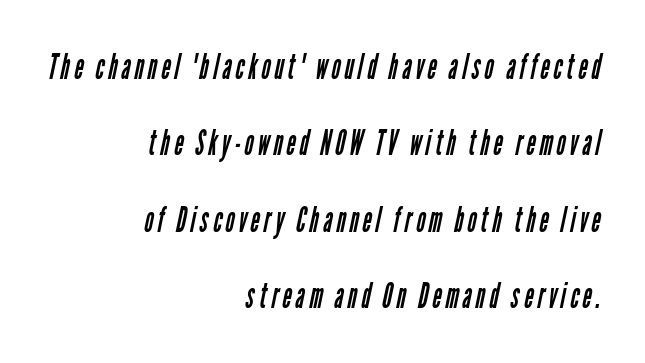
Q: Is the text bold? A: No.
Q: Is the typeface a serif or a sans-serif typeface? A: Sans-serif.
Q: Is the text underlined? A: No.
Q: How is the paragraph aligned? A: Right-aligned.
Q: Is the spacing between lines tight, normal or loose? A: Loose.
Q: Width (condensed, normal, or wide)? A: Condensed.
Q: Stroke contrast? A: Low.
Q: x-height? A: Medium.
Q: Monospaced? A: No.
